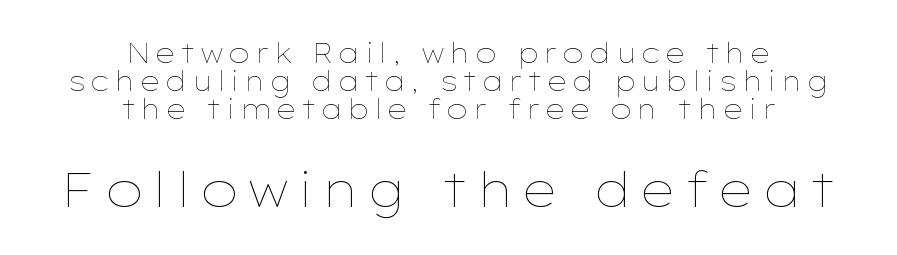
The image shows 48 px thin, wide type, upright; set centered, tight line spacing (1.04x), not underlined; the second (bottom) block is 1.78x larger; low stroke contrast and a medium x-height.
